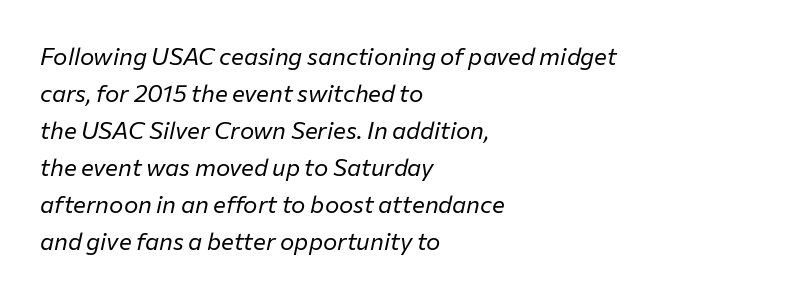
Q: Is the text bold? A: No.
Q: Is the text italic (slanted)? A: Yes, it leans right by about 12 degrees.
Q: Is the text underlined? A: No.
Q: How is the paragraph aligned? A: Left-aligned.
Q: Is the spacing between letters normal or unusually wide? A: Normal.
Q: Is the spacing between lines tight, normal or loose? A: Normal.
